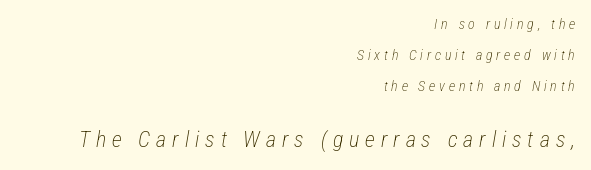
Only glyphs here, with clear space below each row. Spacing between characters has been opened up far beyond the box default. The designer gave the closing block more size than the opening block. The passage shown leans; its letterforms are oblique. Horizontally, the lines are justified to the trailing edge only.
